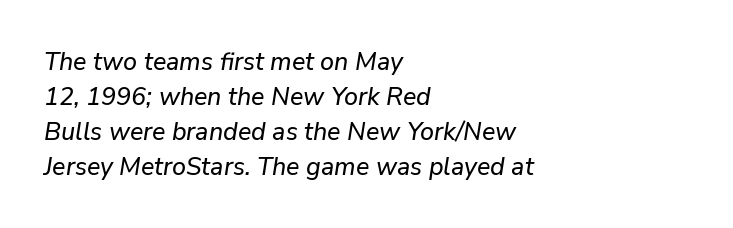
The passage shown stacks its lines at a standard gap. When letters slant like this, we call the style italic. The string is rendered with underlining switched off. These lines are set flush left with a ragged right edge. The gaps between neighbouring characters are ordinary and unremarkable.
